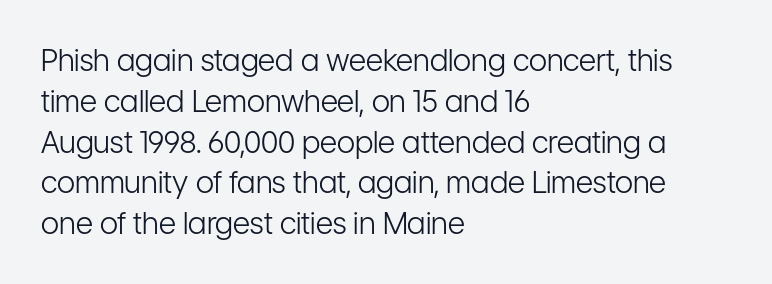
Q: Is the text bold? A: No.
Q: Is the text italic (slanted)? A: No, it is upright.
Q: Is the typeface a serif or a sans-serif typeface? A: Sans-serif.
Q: Is the text underlined? A: No.
Q: How is the paragraph aligned? A: Left-aligned.
Q: Is the spacing between letters normal or unusually wide? A: Normal.
Q: Is the spacing between lines tight, normal or loose? A: Normal.
Q: Width (condensed, normal, or wide)? A: Condensed.
Q: Stroke contrast? A: Low.
Q: x-height? A: Medium.
Q: Monospaced? A: No.
